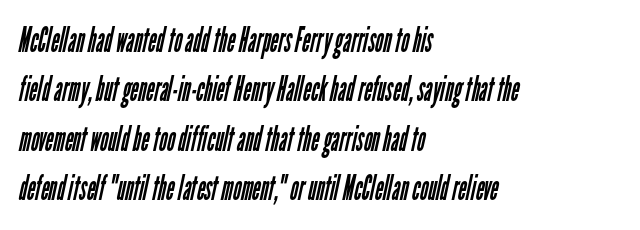
{"serif": "no", "bold": "no", "weight": "regular", "width": "condensed", "stroke_contrast": "low", "x_height": "medium", "monospaced": "no", "underline": "no", "align": "left", "line_spacing": "normal", "line_spacing_ratio": 1.41, "letter_spacing": "normal", "letter_spacing_em": 0.0, "glyph_px": 35}
